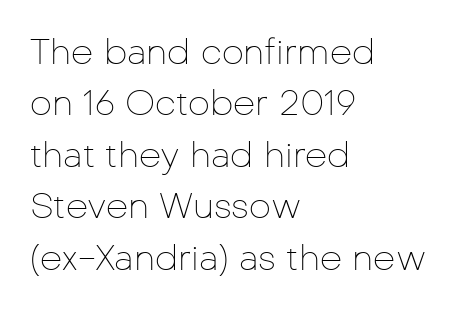
{"serif": "no", "italic": "no", "bold": "no", "weight": "thin", "width": "normal", "stroke_contrast": "low", "x_height": "medium", "monospaced": "no", "underline": "no", "align": "left", "line_spacing": "normal", "line_spacing_ratio": 1.47, "letter_spacing": "normal", "letter_spacing_em": 0.0, "glyph_px": 35}
